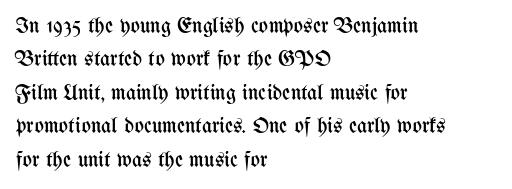
The image shows 22 px text type, upright; set left-aligned, normal line spacing (1.52x), normal letter spacing, not underlined.
